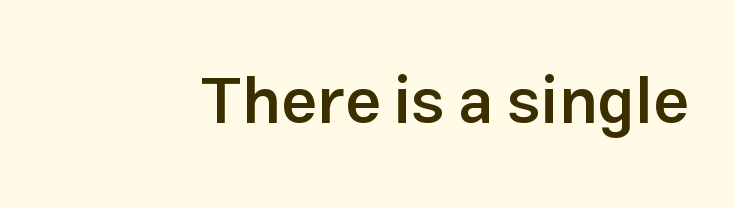
The image shows 65 px semibold sans-serif type, upright; set normal letter spacing, not underlined; low stroke contrast and a medium x-height.
